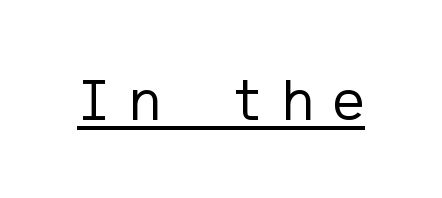
Q: Is the text bold? A: No.
Q: Is the text italic (slanted)? A: No, it is upright.
Q: Is the typeface a serif or a sans-serif typeface? A: Sans-serif.
Q: Is the text underlined? A: Yes.
Q: Is the spacing between letters normal or unusually wide? A: Unusually wide.
Q: Width (condensed, normal, or wide)? A: Normal.
Q: Stroke contrast? A: Low.
Q: x-height? A: Medium.
